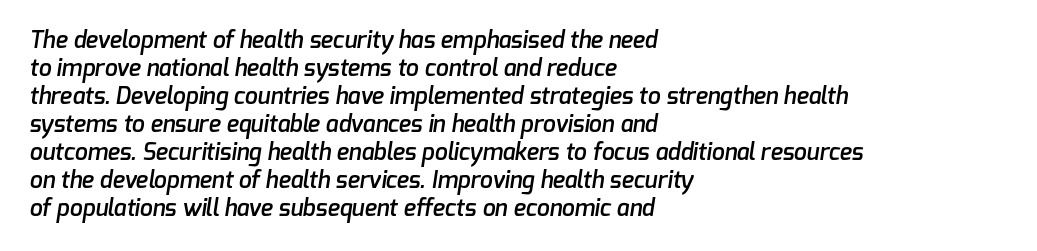
These lines stack with their left ends in a neat column. Summary of weight: moderately heavy, a semibold. Descenders hang freely into open space. The type is set solid horizontally, with unmodified tracking.
